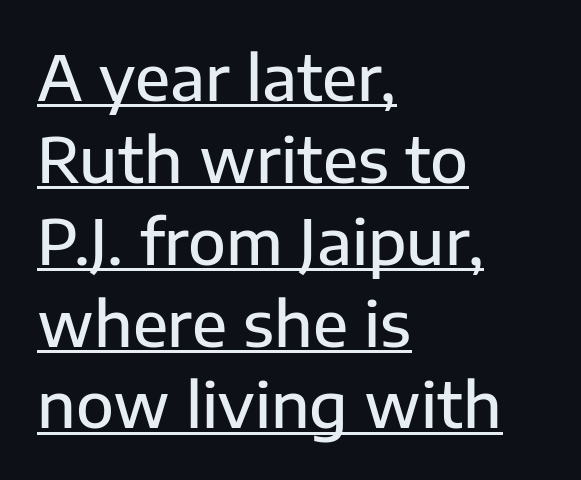
Q: Is the text bold? A: Semi-bold.
Q: Is the text italic (slanted)? A: No, it is upright.
Q: Is the typeface a serif or a sans-serif typeface? A: Sans-serif.
Q: Is the text underlined? A: Yes.
Q: How is the paragraph aligned? A: Left-aligned.
Q: Is the spacing between letters normal or unusually wide? A: Normal.
Q: Is the spacing between lines tight, normal or loose? A: Normal.
Q: Width (condensed, normal, or wide)? A: Normal.
Q: Stroke contrast? A: Low.
Q: x-height? A: Medium.
Q: Monospaced? A: No.
